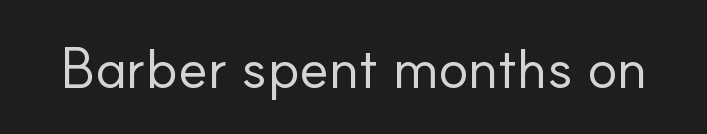
{"serif": "no", "italic": "no", "bold": "no", "weight": "regular", "width": "normal", "stroke_contrast": "low", "x_height": "small", "monospaced": "no", "underline": "no", "letter_spacing": "normal", "letter_spacing_em": 0.0, "glyph_px": 57}
